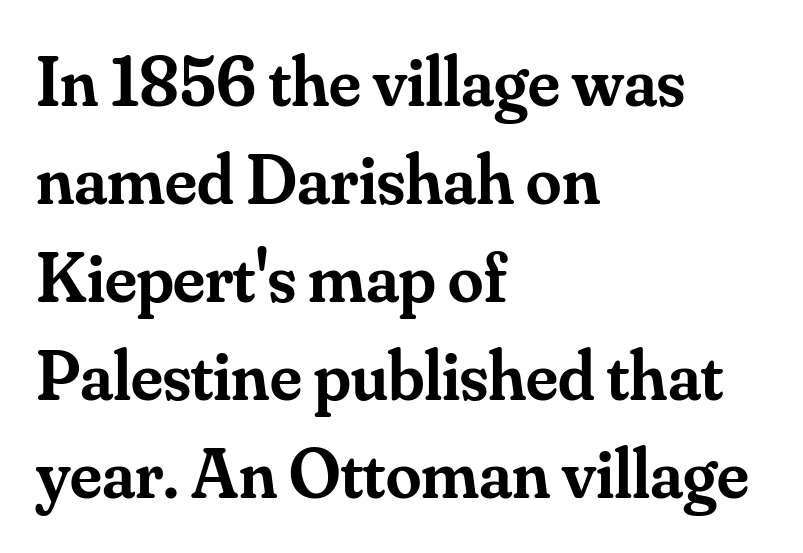
{"serif": "yes", "italic": "no", "bold": "semi", "weight": "semibold", "width": "normal", "stroke_contrast": "medium", "x_height": "small", "monospaced": "no", "underline": "no", "align": "left", "line_spacing": "normal", "line_spacing_ratio": 1.38, "letter_spacing": "normal", "letter_spacing_em": 0.0, "glyph_px": 71}
